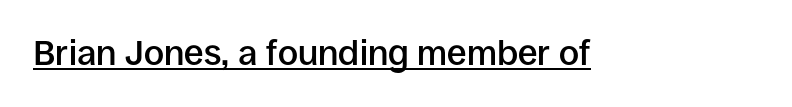
The image shows 35 px semibold sans-serif type, upright; set normal letter spacing, underlined; low stroke contrast and a large x-height.
